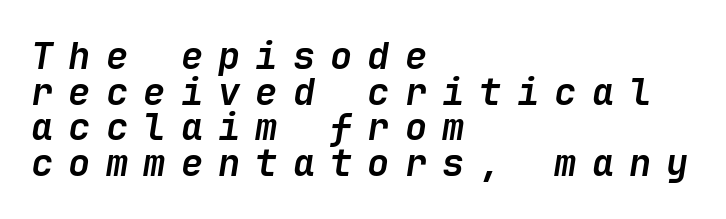
Plenty of ink on the page — the face is bold. Compared with a centered layout, this one pins lines to the left instead. In terms of posture, this sample is oblique. Cramped leading. These lines have a slow, spaced-out rhythm from letter to letter.
